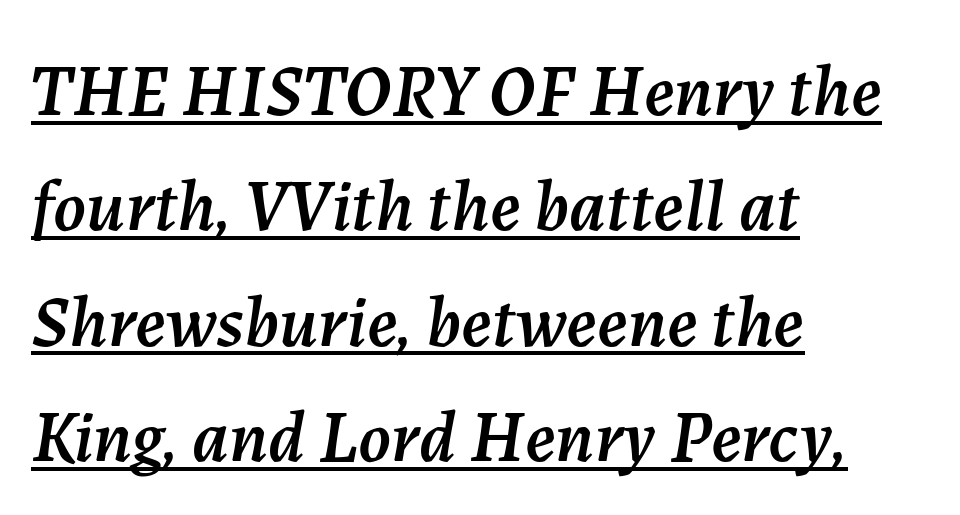
Q: Is the text italic (slanted)? A: Yes, it leans right by about 7 degrees.
Q: Is the text underlined? A: Yes.
Q: How is the paragraph aligned? A: Left-aligned.
Q: Is the spacing between letters normal or unusually wide? A: Normal.
Q: Is the spacing between lines tight, normal or loose? A: Normal.
Q: Width (condensed, normal, or wide)? A: Normal.
Q: Stroke contrast? A: Medium.
Q: x-height? A: Medium.
Q: Monospaced? A: No.
